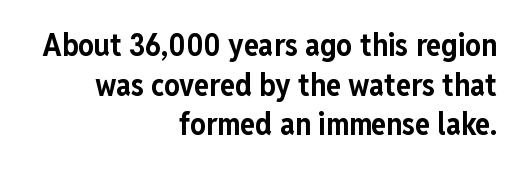
{"serif": "no", "italic": "no", "bold": "yes", "weight": "bold", "width": "condensed", "stroke_contrast": "low", "x_height": "medium", "monospaced": "no", "underline": "no", "align": "right", "line_spacing": "normal", "line_spacing_ratio": 1.28, "letter_spacing": "normal", "letter_spacing_em": 0.0, "glyph_px": 31}
